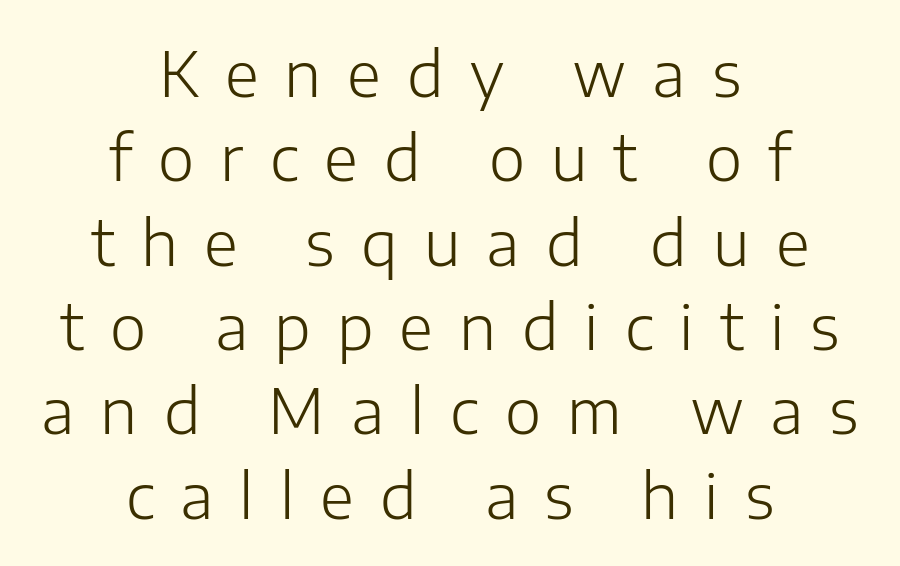
The image shows 62 px light sans-serif type, upright; set centered, normal line spacing (1.36x), unusually wide letter spacing (+0.42 em), not underlined; low stroke contrast and a medium x-height.
